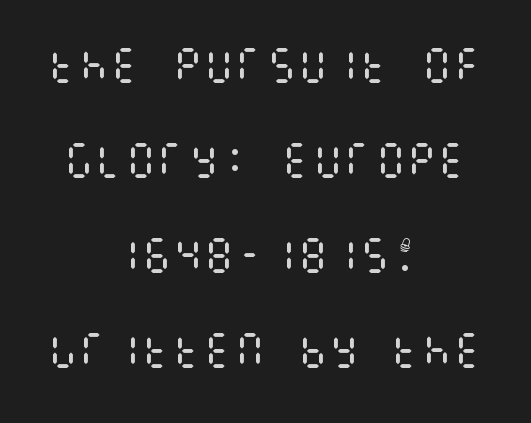
The image shows 39 px regular-weight, condensed type, upright; set centered, loose line spacing (2.44x), normal letter spacing, not underlined; medium stroke contrast and a large x-height.
